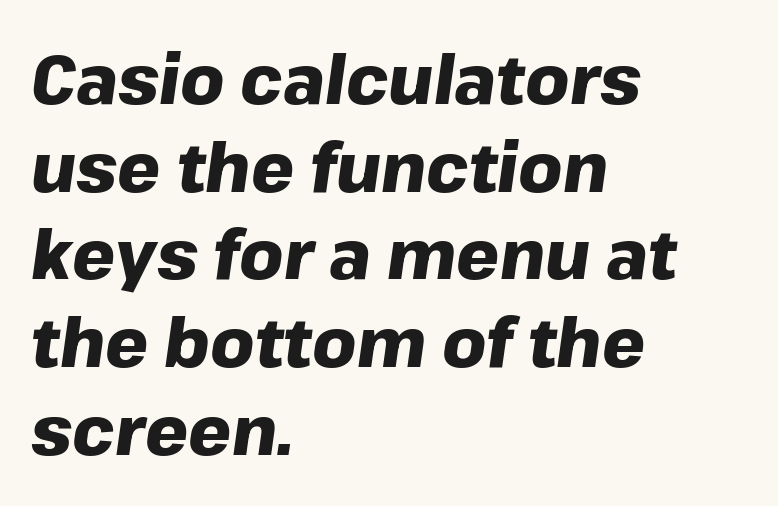
The image shows 68 px heavy type, italic (leaning right); set left-aligned, normal line spacing (1.29x), normal letter spacing, not underlined; low stroke contrast and a medium x-height.
